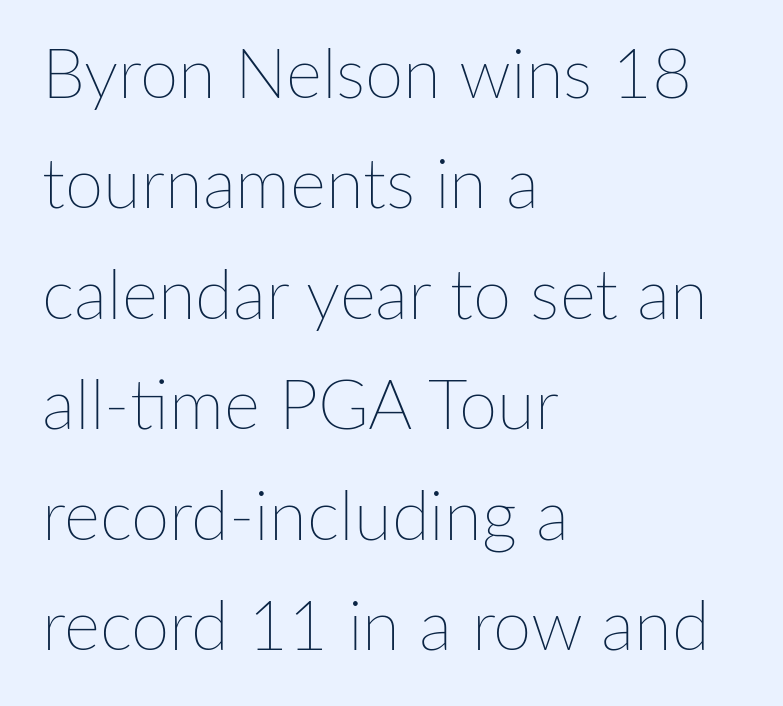
Q: Is the text bold? A: No.
Q: Is the text italic (slanted)? A: No, it is upright.
Q: Is the text underlined? A: No.
Q: How is the paragraph aligned? A: Left-aligned.
Q: Is the spacing between letters normal or unusually wide? A: Normal.
Q: Is the spacing between lines tight, normal or loose? A: Normal.
Q: Width (condensed, normal, or wide)? A: Normal.
Q: Stroke contrast? A: Low.
Q: x-height? A: Medium.
Q: Monospaced? A: No.
